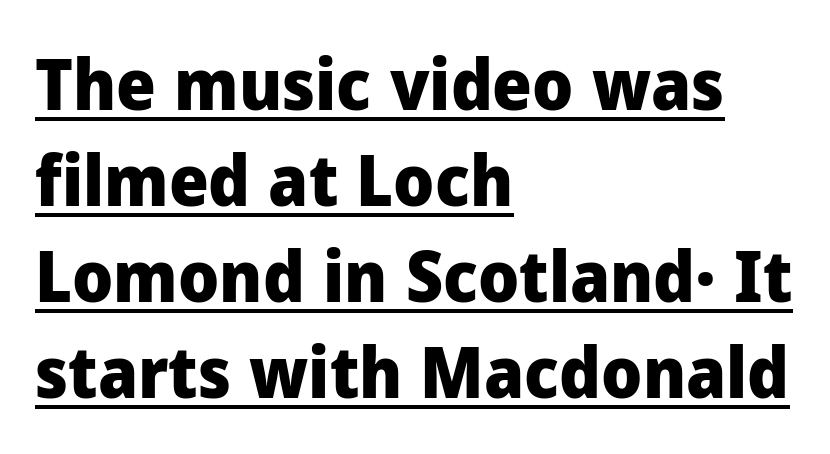
Q: Is the text bold? A: Yes.
Q: Is the text italic (slanted)? A: No, it is upright.
Q: Is the typeface a serif or a sans-serif typeface? A: Sans-serif.
Q: Is the text underlined? A: Yes.
Q: How is the paragraph aligned? A: Left-aligned.
Q: Is the spacing between letters normal or unusually wide? A: Normal.
Q: Is the spacing between lines tight, normal or loose? A: Normal.
Q: Width (condensed, normal, or wide)? A: Normal.
Q: Stroke contrast? A: Low.
Q: x-height? A: Medium.
Q: Monospaced? A: No.
